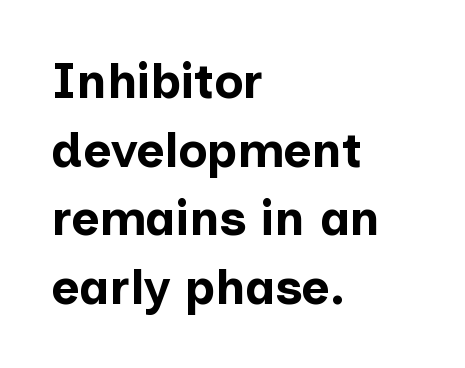
The image shows 49 px bold sans-serif type, upright; set left-aligned, normal line spacing (1.4x), normal letter spacing, not underlined; low stroke contrast and a medium x-height.
